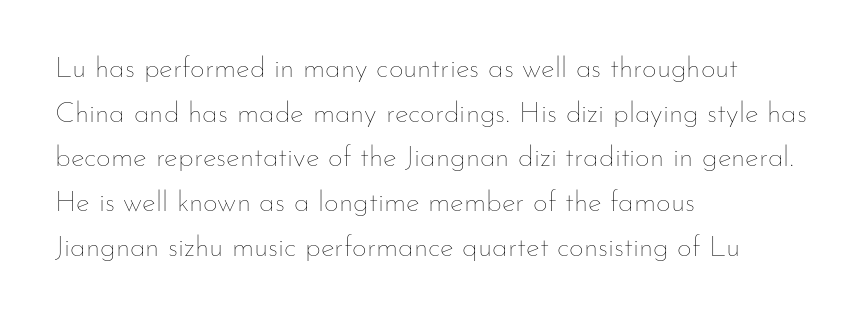
The image shows 29 px thin type, upright; set left-aligned, normal line spacing (1.54x), normal letter spacing, not underlined; low stroke contrast and a small x-height.
